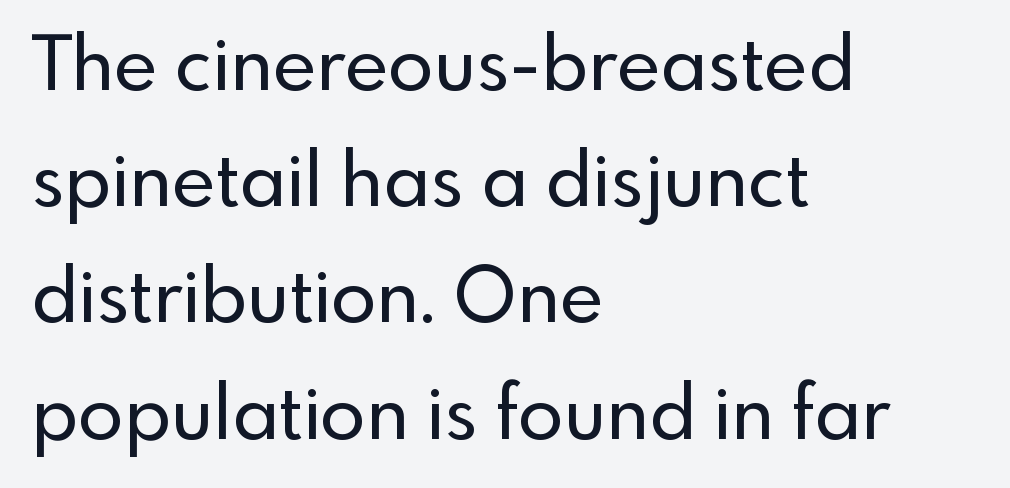
Q: Is the text italic (slanted)? A: No, it is upright.
Q: Is the typeface a serif or a sans-serif typeface? A: Sans-serif.
Q: Is the text underlined? A: No.
Q: How is the paragraph aligned? A: Left-aligned.
Q: Is the spacing between letters normal or unusually wide? A: Normal.
Q: Is the spacing between lines tight, normal or loose? A: Normal.
Q: Width (condensed, normal, or wide)? A: Normal.
Q: x-height? A: Small.
Q: Monospaced? A: No.
